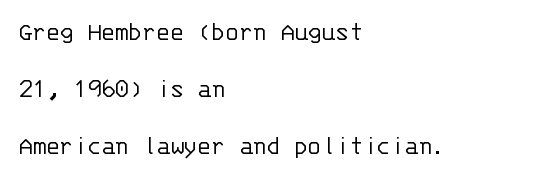
Look at the tracking — it's just the regular setting, nothing added. Loosely led — the rows are spread out. Letters rest on an invisible, unmarked baseline. The type family on display is of the sans-serif kind. The strokes are not fattened; the text isn't bold.
